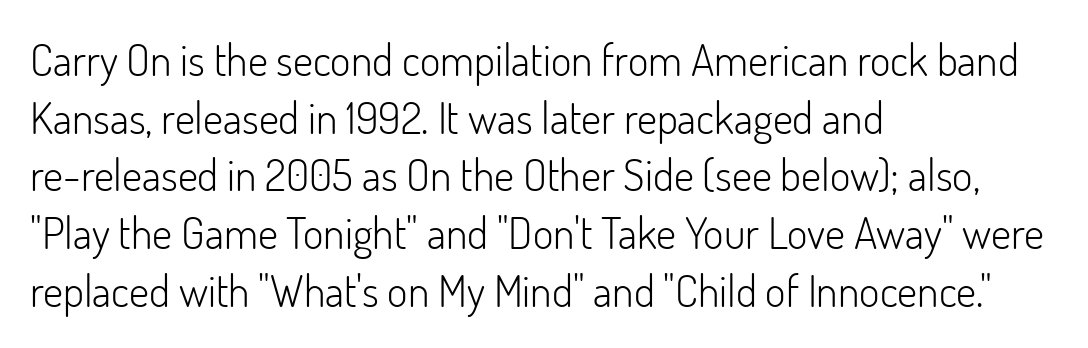
These glyphs show unthickened strokes, regular width or finer. Leading matches the norm, producing a regular column. What stands out about the letter spacing? Nothing — it is the standard amount. Beneath every word, the page is bare. No feet cap the strokes, marking this as sans-serif type. Line starts are locked; line ends wander.
